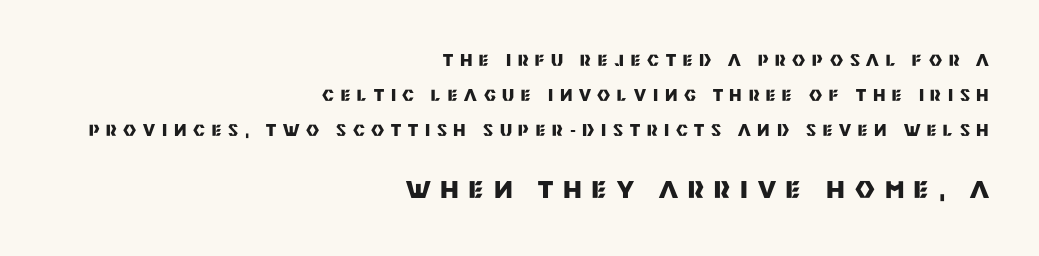
Q: Is the text bold? A: Yes.
Q: Is the text italic (slanted)? A: No, it is upright.
Q: Is the text underlined? A: No.
Q: How is the paragraph aligned? A: Right-aligned.
Q: Is the spacing between letters normal or unusually wide? A: Unusually wide.
Q: Is the spacing between lines tight, normal or loose? A: Loose.
Q: Which block of text is set in a larger size, the first (top) or the second (bottom)? A: The second (bottom) one.
